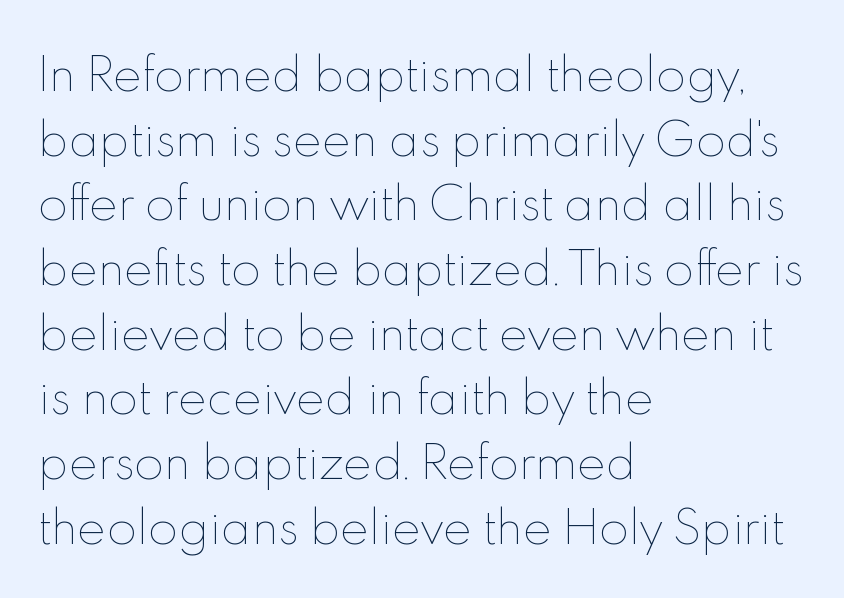
The image shows 44 px thin type, upright; set left-aligned, normal line spacing (1.47x), normal letter spacing, not underlined; a small x-height.
